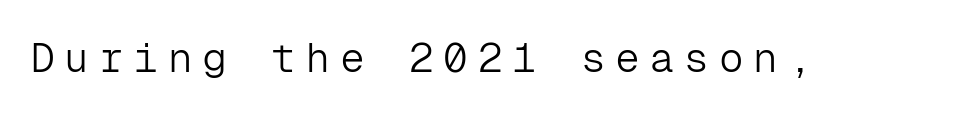
The image shows 41 px light sans-serif type, upright, monospaced; set unusually wide letter spacing (+0.24 em), not underlined; low stroke contrast and a medium x-height.
